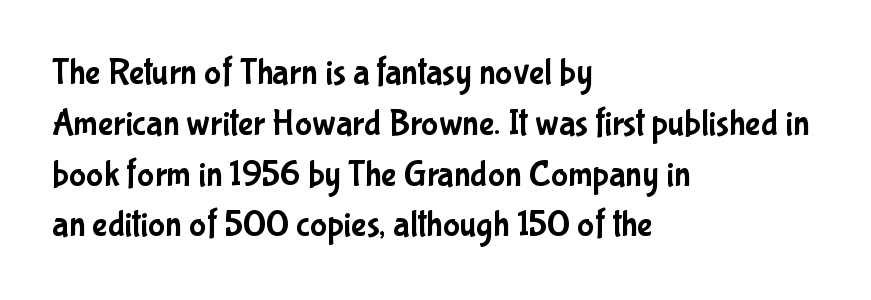
The image shows 36 px condensed sans-serif type, upright; set left-aligned, normal line spacing (1.41x), normal letter spacing, not underlined; low stroke contrast and a medium x-height.
